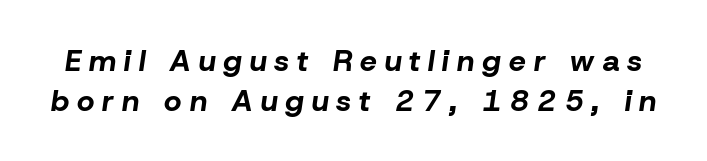
The image shows 30 px bold type, italic (leaning right); set normal line spacing (1.33x), unusually wide letter spacing (+0.27 em), not underlined; low stroke contrast and a medium x-height.
